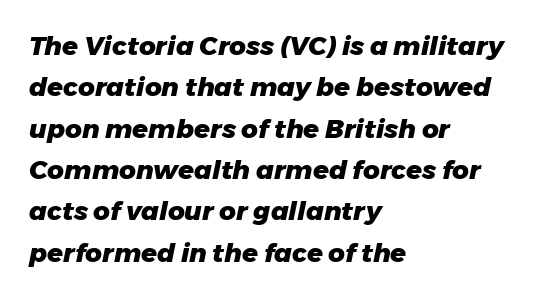
Q: Is the text bold? A: Yes.
Q: Is the text italic (slanted)? A: Yes, it leans right by about 11 degrees.
Q: Is the text underlined? A: No.
Q: How is the paragraph aligned? A: Left-aligned.
Q: Is the spacing between letters normal or unusually wide? A: Normal.
Q: Is the spacing between lines tight, normal or loose? A: Normal.
